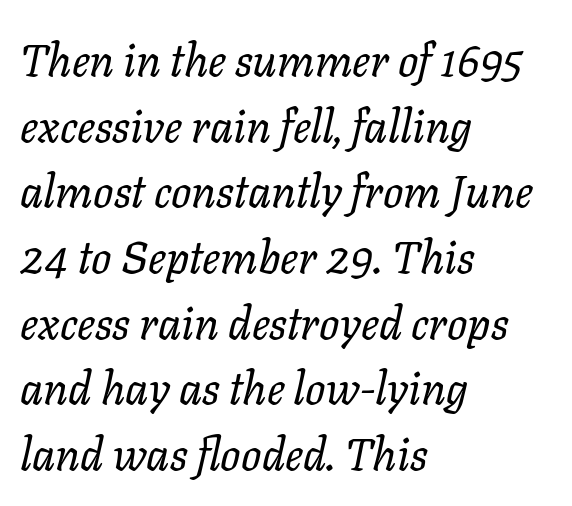
In terms of leading, this rendering sits right in the middle. Spacing between characters is what you'd get straight out of the box. Is the type heavy? It reads as light-to-regular instead. The rendering uses natural spacing where letterforms have individual widths.
